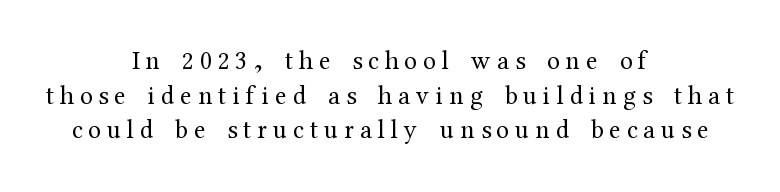
Q: Is the text bold? A: No.
Q: Is the text italic (slanted)? A: No, it is upright.
Q: Is the text underlined? A: No.
Q: How is the paragraph aligned? A: Centered.
Q: Is the spacing between letters normal or unusually wide? A: Unusually wide.
Q: Is the spacing between lines tight, normal or loose? A: Normal.
